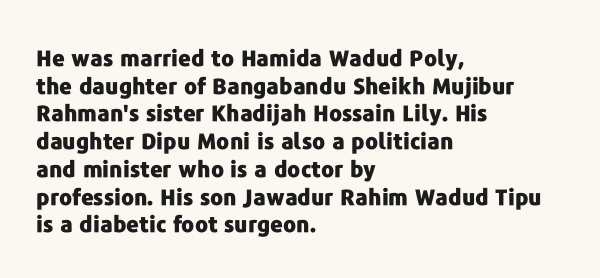
Q: Is the text bold? A: Yes.
Q: Is the text italic (slanted)? A: No, it is upright.
Q: Is the text underlined? A: No.
Q: How is the paragraph aligned? A: Left-aligned.
Q: Is the spacing between letters normal or unusually wide? A: Normal.
Q: Is the spacing between lines tight, normal or loose? A: Normal.
